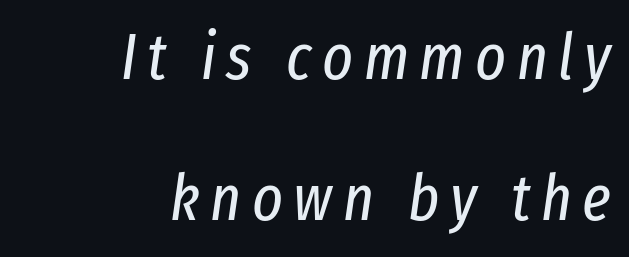
The image shows 65 px regular-weight, condensed type, italic (leaning right); set right-aligned, loose line spacing (2.17x), not underlined; low stroke contrast and a medium x-height.
